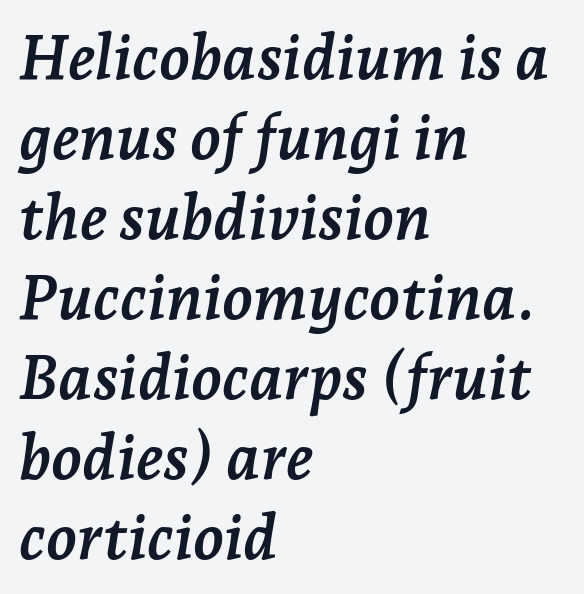
The image shows 63 px semibold serif type, italic (leaning right); set left-aligned, normal line spacing (1.27x), normal letter spacing, not underlined; low stroke contrast and a medium x-height.
